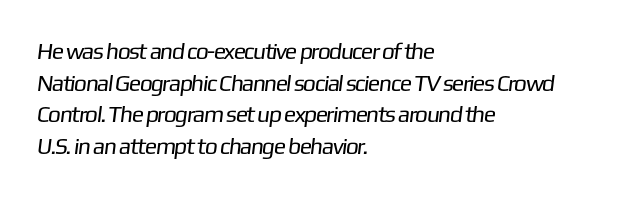
Q: Is the text bold? A: No.
Q: Is the text underlined? A: No.
Q: How is the paragraph aligned? A: Left-aligned.
Q: Is the spacing between letters normal or unusually wide? A: Normal.
Q: Is the spacing between lines tight, normal or loose? A: Normal.
